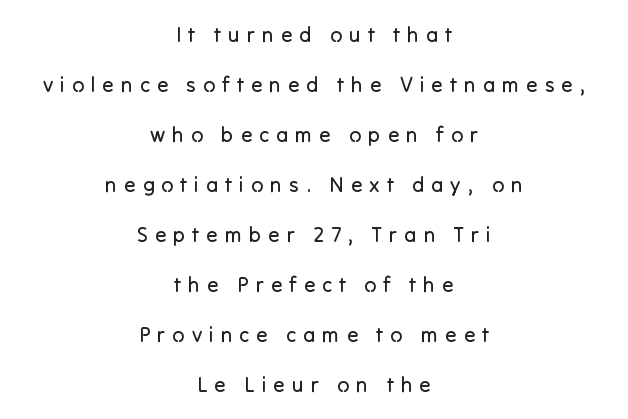
Q: Is the text bold? A: No.
Q: Is the text italic (slanted)? A: No, it is upright.
Q: Is the text underlined? A: No.
Q: How is the paragraph aligned? A: Centered.
Q: Is the spacing between letters normal or unusually wide? A: Unusually wide.
Q: Is the spacing between lines tight, normal or loose? A: Loose.
